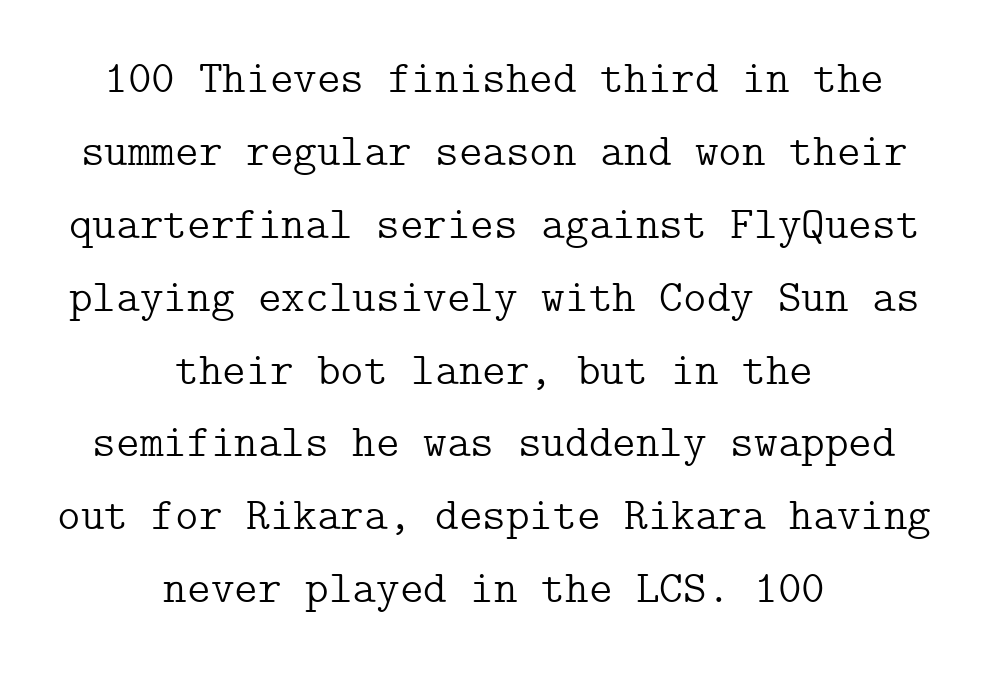
The letters carry serifs — small finishing strokes at the ends of their stems. Standard letterfit; no display-style spreading of the glyphs. Students, observe: this is what conventionally led text looks like. Heft: none added — not bold.
